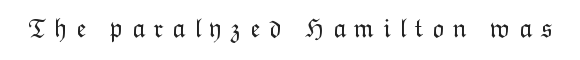
The image shows 26 px text type, upright; set unusually wide letter spacing (+0.33 em), not underlined.
